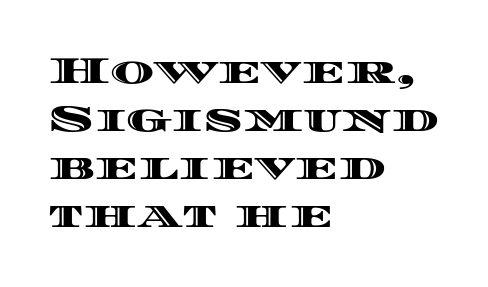
Descenders are the only things crossing below the line. Honestly, the row spacing looks completely unremarkable. You can tell it's not italic because the verticals are truly vertical. The letters advance in unequal steps, a hallmark of proportional type. The typesetter chose a ragged-right arrangement here.
